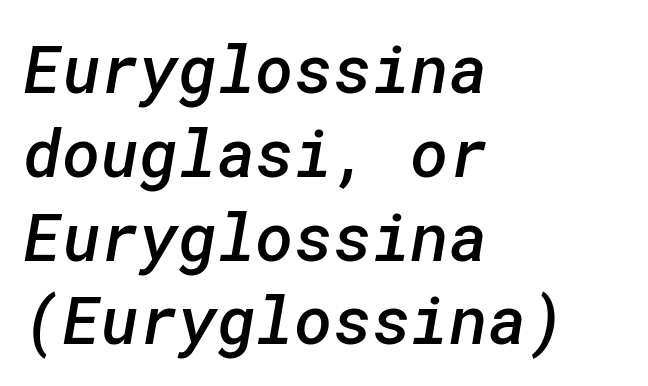
The image shows 66 px semibold sans-serif type; set left-aligned, normal line spacing (1.27x), normal letter spacing, not underlined; low stroke contrast and a medium x-height.
